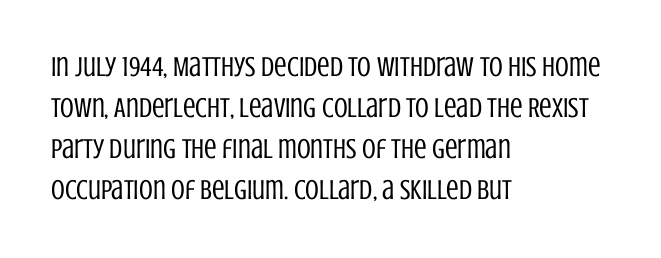
The image shows 28 px regular-weight, condensed sans-serif type, upright; set left-aligned, normal line spacing (1.47x), normal letter spacing, not underlined; low stroke contrast and a large x-height.
